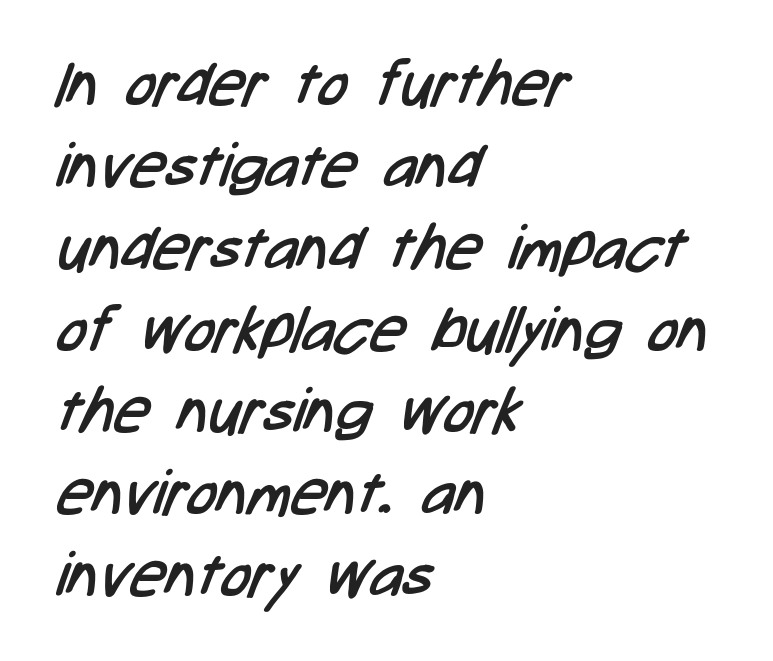
Q: Is the text bold? A: No.
Q: Is the typeface a serif or a sans-serif typeface? A: Sans-serif.
Q: Is the text underlined? A: No.
Q: How is the paragraph aligned? A: Left-aligned.
Q: Is the spacing between letters normal or unusually wide? A: Normal.
Q: Is the spacing between lines tight, normal or loose? A: Normal.
Q: Width (condensed, normal, or wide)? A: Condensed.
Q: Stroke contrast? A: Low.
Q: x-height? A: Medium.
Q: Monospaced? A: No.
